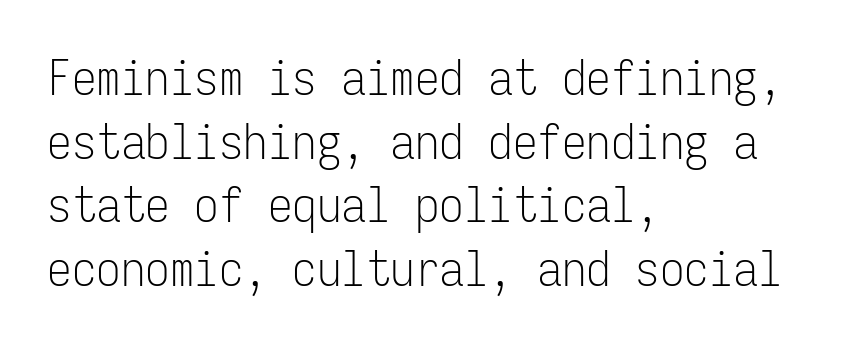
{"serif": "no", "italic": "no", "bold": "no", "weight": "light", "width": "condensed", "stroke_contrast": "low", "x_height": "medium", "monospaced": "yes", "underline": "no", "align": "left", "line_spacing": "normal", "line_spacing_ratio": 1.3, "letter_spacing": "normal", "letter_spacing_em": 0.0, "glyph_px": 49}
